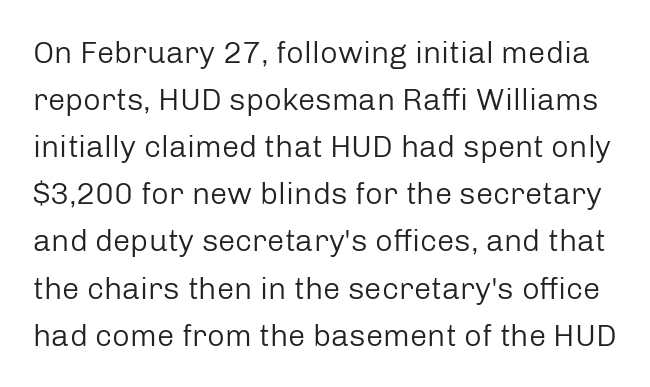
Q: Is the text bold? A: No.
Q: Is the text italic (slanted)? A: No, it is upright.
Q: Is the typeface a serif or a sans-serif typeface? A: Sans-serif.
Q: Is the text underlined? A: No.
Q: Is the spacing between letters normal or unusually wide? A: Normal.
Q: Is the spacing between lines tight, normal or loose? A: Normal.
Q: Width (condensed, normal, or wide)? A: Normal.
Q: Stroke contrast? A: Low.
Q: x-height? A: Medium.
Q: Monospaced? A: No.
